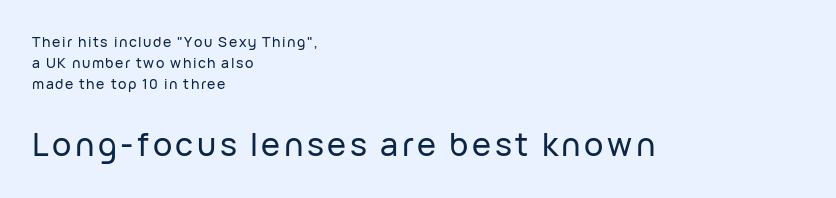
Only glyphs here, with clear space below each row. The typography opts for an upright posture over an oblique one. Stroke terminals: plain, sans-serif. Evenly set lines give the paragraph a standard silhouette. The paragraph has a hard left edge and a soft right edge. A typesetter would call this proportional, since set widths differ per character.
